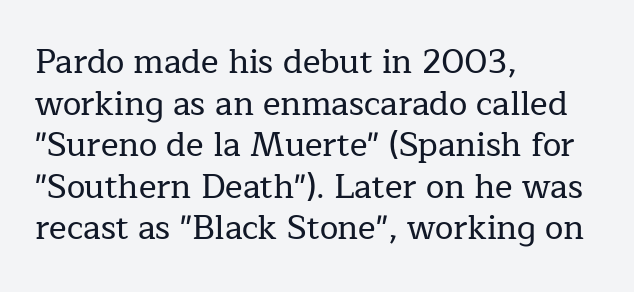
Q: Is the text italic (slanted)? A: No, it is upright.
Q: Is the typeface a serif or a sans-serif typeface? A: Serif.
Q: Is the text underlined? A: No.
Q: How is the paragraph aligned? A: Left-aligned.
Q: Is the spacing between letters normal or unusually wide? A: Normal.
Q: Is the spacing between lines tight, normal or loose? A: Normal.
Q: Width (condensed, normal, or wide)? A: Normal.
Q: Stroke contrast? A: Low.
Q: x-height? A: Medium.
Q: Monospaced? A: No.
